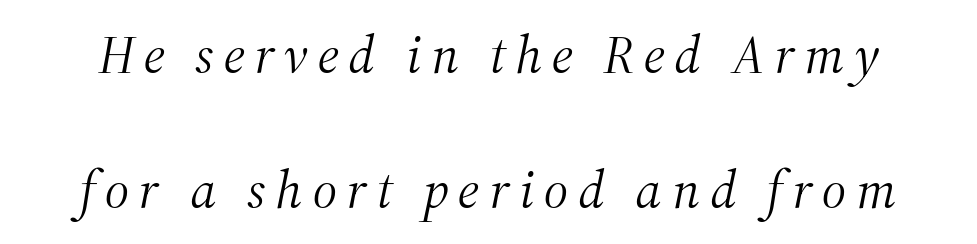
The image shows 54 px light serif type, italic (leaning right); set loose line spacing (2.5x), not underlined; medium stroke contrast and a medium x-height.
